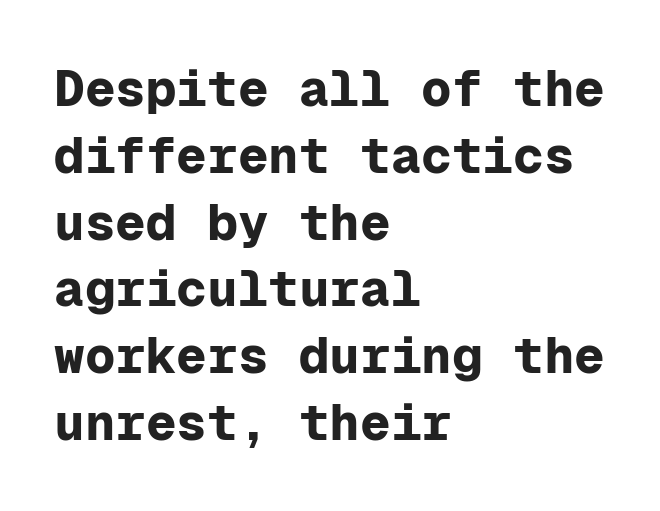
{"serif": "no", "italic": "no", "bold": "yes", "weight": "bold", "width": "normal", "stroke_contrast": "low", "x_height": "medium", "monospaced": "yes", "underline": "no", "align": "left", "line_spacing": "normal", "line_spacing_ratio": 1.31, "letter_spacing": "normal", "letter_spacing_em": 0.0, "glyph_px": 51}
